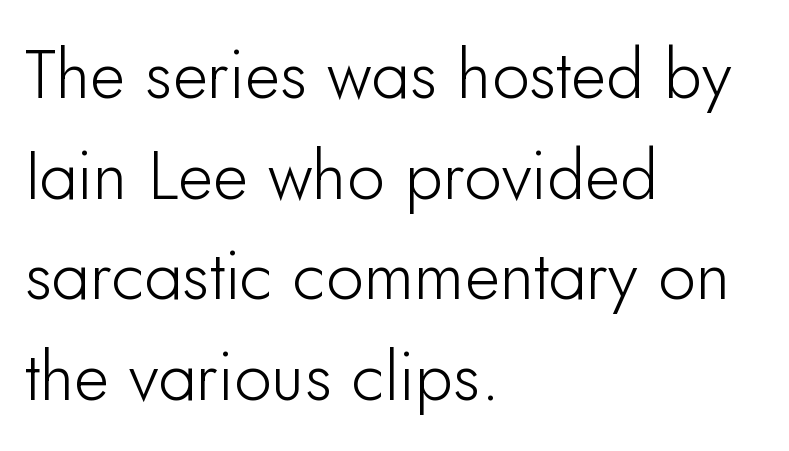
Q: Is the text italic (slanted)? A: No, it is upright.
Q: Is the typeface a serif or a sans-serif typeface? A: Sans-serif.
Q: Is the text underlined? A: No.
Q: How is the paragraph aligned? A: Left-aligned.
Q: Is the spacing between letters normal or unusually wide? A: Normal.
Q: Is the spacing between lines tight, normal or loose? A: Normal.
Q: Width (condensed, normal, or wide)? A: Normal.
Q: Stroke contrast? A: Low.
Q: x-height? A: Small.
Q: Monospaced? A: No.
